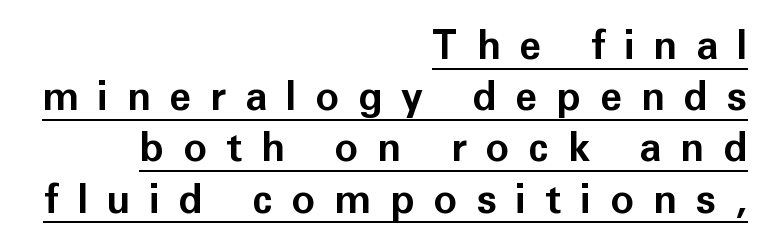
{"serif": "no", "italic": "no", "bold": "yes", "weight": "bold", "width": "normal", "stroke_contrast": "low", "x_height": "medium", "monospaced": "no", "underline": "yes", "align": "right", "line_spacing": "normal", "line_spacing_ratio": 1.28, "letter_spacing": "wide", "letter_spacing_em": 0.47, "glyph_px": 40}
